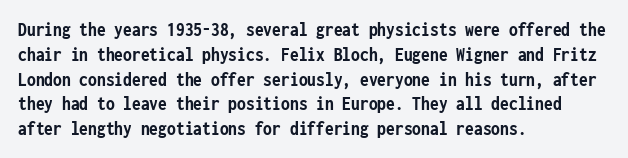
The image shows 20 px bold type, upright; set left-aligned, line spacing 1.24x, normal letter spacing, not underlined.
